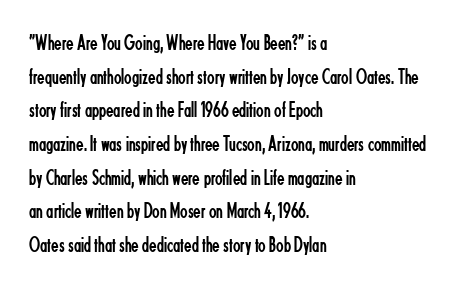
Q: Is the text bold? A: No.
Q: Is the text italic (slanted)? A: No, it is upright.
Q: Is the text underlined? A: No.
Q: How is the paragraph aligned? A: Left-aligned.
Q: Is the spacing between letters normal or unusually wide? A: Normal.
Q: Is the spacing between lines tight, normal or loose? A: Normal.
